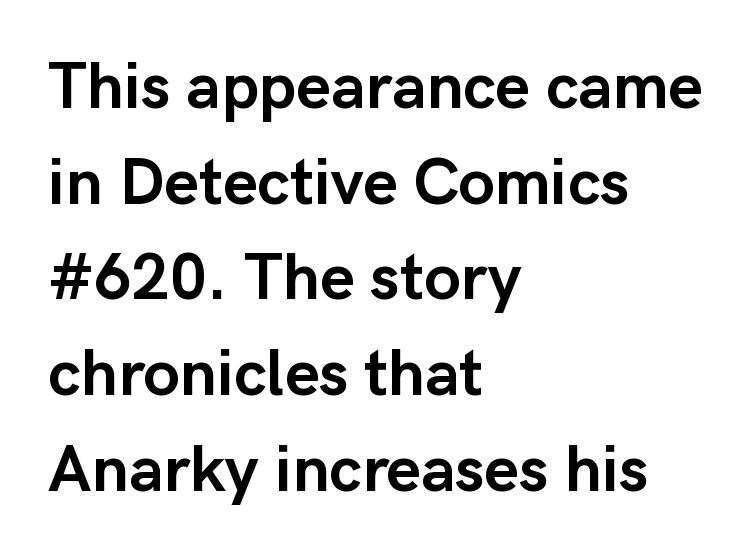
This rendering uses left alignment, leaving the right contour irregular. The characters display no serif detailing; their extremities are plain. Weight check: bold — yes, fully. Regarding leading, the lines here are spaced in the standard way. The passage shown is not underscored anywhere.
